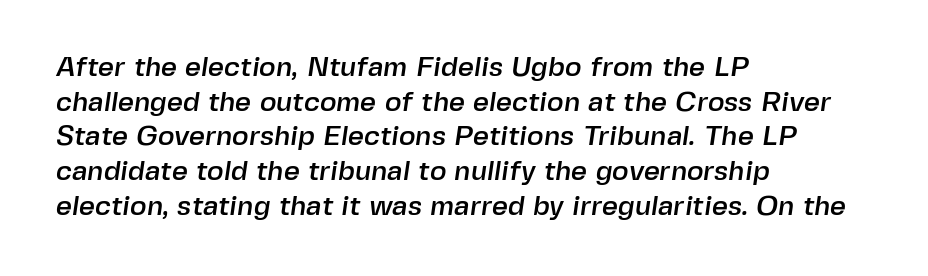
Check where the strokes stop: nothing finishes them off — pure sans. Do the characters align in a grid? No, the font is proportional. Nobody drew a line under any word here. In CSS terms this would be text-align: left. Nobody touched the tracking dial on this one.
